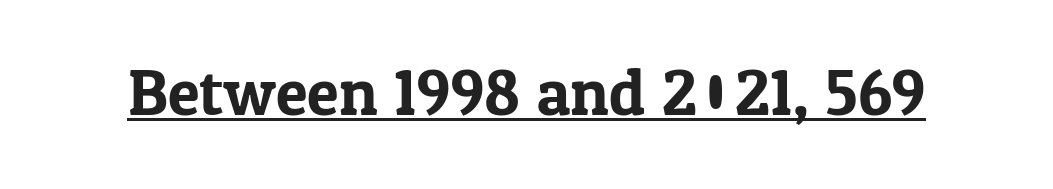
The image shows 65 px serif type, upright; set normal letter spacing, underlined; low stroke contrast and a medium x-height.
